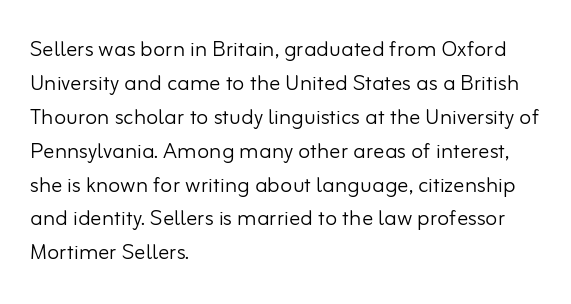
{"serif": "no", "italic": "no", "bold": "no", "weight": "light", "width": "normal", "stroke_contrast": "low", "x_height": "small", "monospaced": "no", "underline": "no", "align": "left", "line_spacing_ratio": 1.21, "letter_spacing": "normal", "letter_spacing_em": 0.0, "glyph_px": 28}
